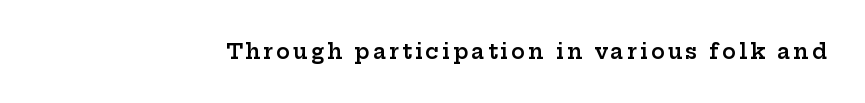
The image shows 21 px text type, upright; set not underlined.
